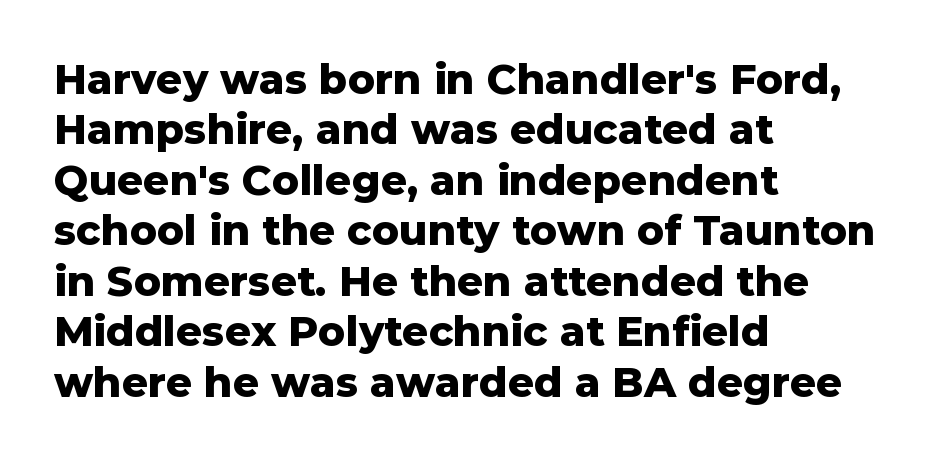
Looks like regular typesetting: each glyph gets only the width it needs. The text block is weighted toward the left margin, trailing off unevenly rightward. Quick note: not italic, upright. The glyphs in this specimen are sans serif. These lines carry a lot of weight — the face is fully bold.
